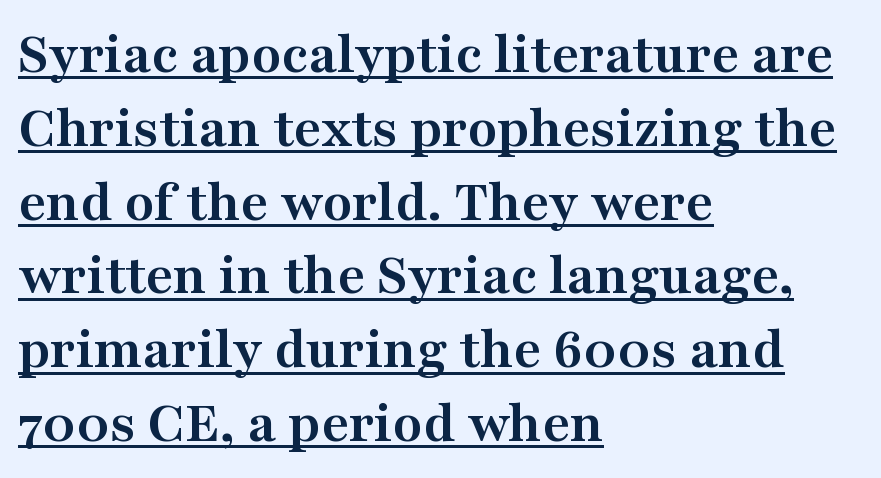
Descenders here cross a horizontal rule under the line. I'd call this a serif setting — the letters wear small feet. Honestly, the letter spacing is just normal — you wouldn't notice it. Summary of weight: heavy, a full bold. Left-aligned paragraph, ragged on the right.
